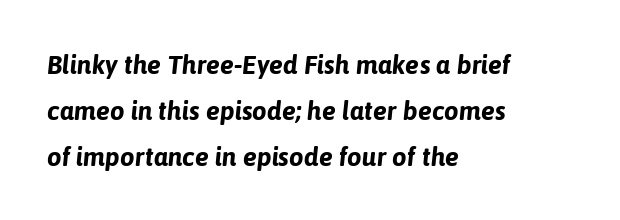
The image shows 26 px bold type, italic (leaning right); set left-aligned, line spacing 1.76x, normal letter spacing, not underlined.
